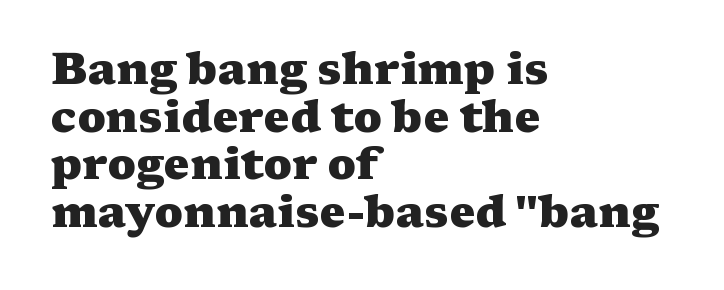
{"serif": "yes", "italic": "no", "bold": "yes", "weight": "heavy", "width": "wide", "stroke_contrast": "medium", "x_height": "medium", "monospaced": "no", "underline": "no", "align": "left", "line_spacing": "tight", "line_spacing_ratio": 1.08, "letter_spacing": "normal", "letter_spacing_em": 0.0, "glyph_px": 44}
